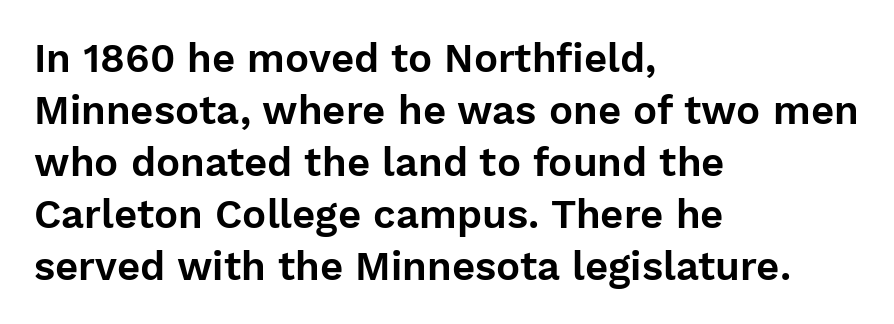
{"serif": "no", "italic": "no", "width": "normal", "stroke_contrast": "low", "x_height": "medium", "monospaced": "no", "underline": "no", "align": "left", "line_spacing": "normal", "line_spacing_ratio": 1.3, "letter_spacing": "normal", "letter_spacing_em": 0.0, "glyph_px": 40}
